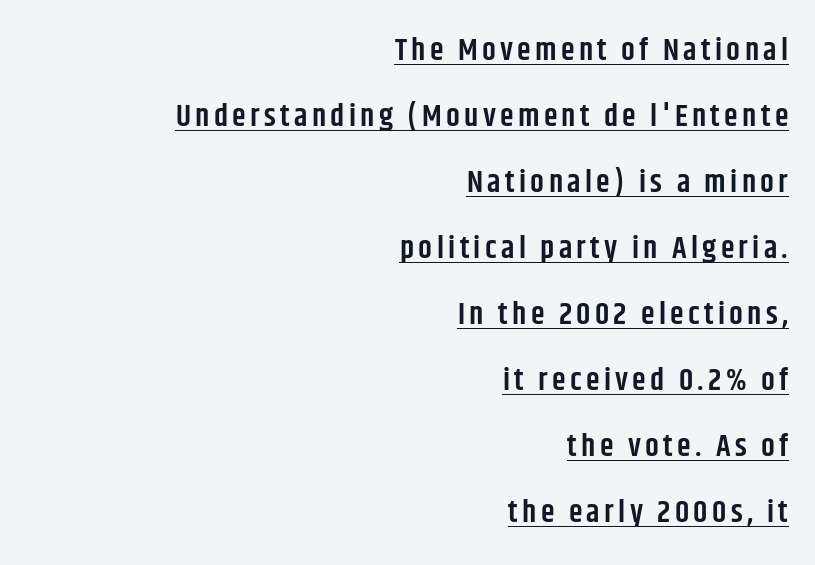
Q: Is the text bold? A: Semi-bold.
Q: Is the text italic (slanted)? A: No, it is upright.
Q: Is the typeface a serif or a sans-serif typeface? A: Sans-serif.
Q: Is the text underlined? A: Yes.
Q: How is the paragraph aligned? A: Right-aligned.
Q: Is the spacing between lines tight, normal or loose? A: Loose.
Q: Width (condensed, normal, or wide)? A: Condensed.
Q: Stroke contrast? A: Low.
Q: x-height? A: Large.
Q: Monospaced? A: No.
